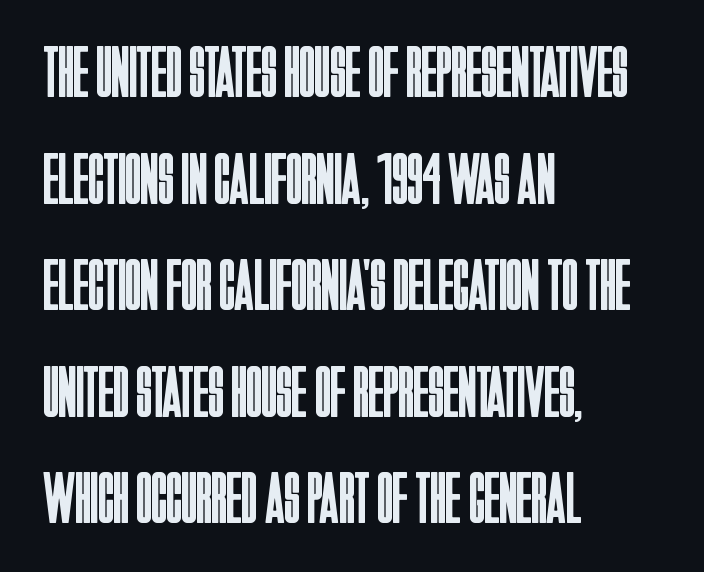
Look at the bottom of the vertical strokes: they stop flat, with no serifs. Look at the tracking — it's just the regular setting, nothing added. This sample has the flowing, uneven cadence of proportional lettering. These lines stack with their left ends in a neat column.
